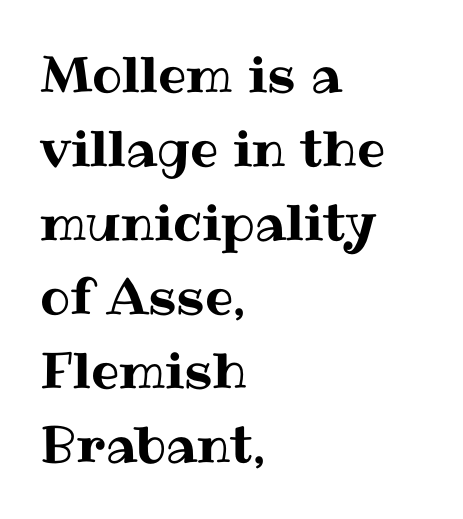
The image shows 50 px text type, upright; set left-aligned, normal line spacing (1.48x), normal letter spacing, not underlined; medium stroke contrast and a medium x-height.
